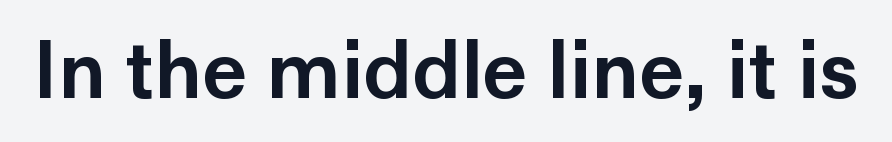
The image shows 77 px sans-serif type, upright; set normal letter spacing, not underlined; low stroke contrast and a medium x-height.
